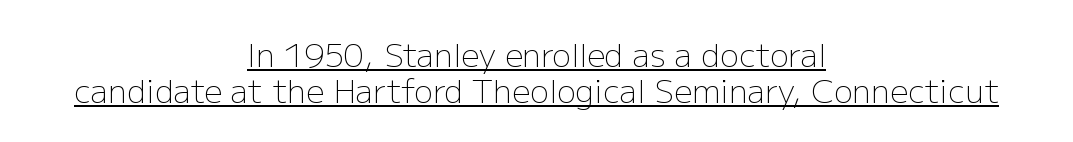
The image shows 32 px light sans-serif type, upright; set centered, tight line spacing (1.11x), normal letter spacing, underlined; low stroke contrast and a medium x-height.
